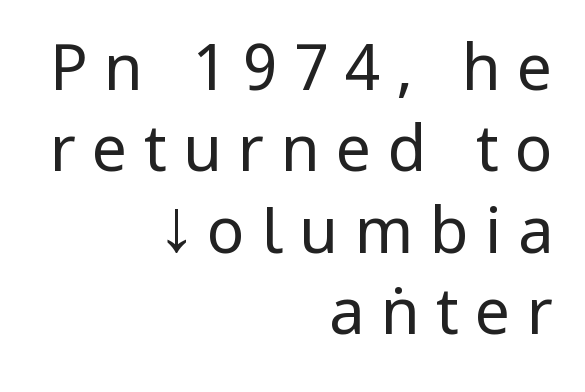
Q: Is the text bold? A: No.
Q: Is the text italic (slanted)? A: No, it is upright.
Q: Is the typeface a serif or a sans-serif typeface? A: Sans-serif.
Q: Is the text underlined? A: No.
Q: How is the paragraph aligned? A: Right-aligned.
Q: Is the spacing between letters normal or unusually wide? A: Unusually wide.
Q: Is the spacing between lines tight, normal or loose? A: Normal.
Q: Width (condensed, normal, or wide)? A: Condensed.
Q: Stroke contrast? A: Low.
Q: x-height? A: Large.
Q: Monospaced? A: No.
